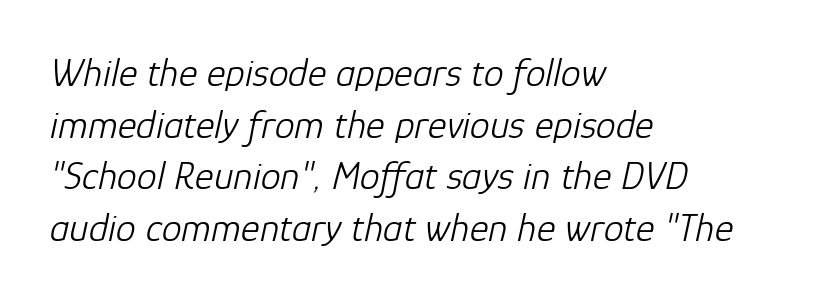
The image shows 40 px light type, italic (leaning right); set left-aligned, normal line spacing (1.29x), normal letter spacing, not underlined; low stroke contrast and a medium x-height.
